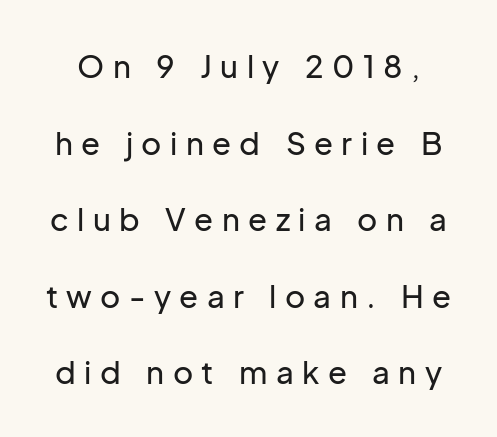
The image shows 31 px sans-serif type, upright; set loose line spacing (2.47x), unusually wide letter spacing (+0.27 em), not underlined; low stroke contrast and a medium x-height.
